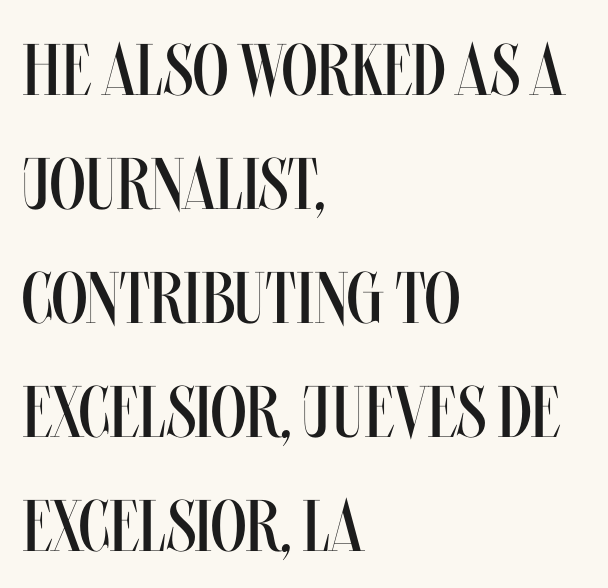
Q: Is the text bold? A: No.
Q: Is the text italic (slanted)? A: No, it is upright.
Q: Is the text underlined? A: No.
Q: How is the paragraph aligned? A: Left-aligned.
Q: Is the spacing between letters normal or unusually wide? A: Normal.
Q: Is the spacing between lines tight, normal or loose? A: Normal.
Q: Width (condensed, normal, or wide)? A: Condensed.
Q: Stroke contrast? A: Medium.
Q: x-height? A: Large.
Q: Monospaced? A: No.
